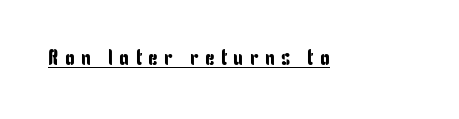
{"italic": "no", "underline": "yes", "letter_spacing": "wide", "letter_spacing_em": 0.29, "glyph_px": 22}
